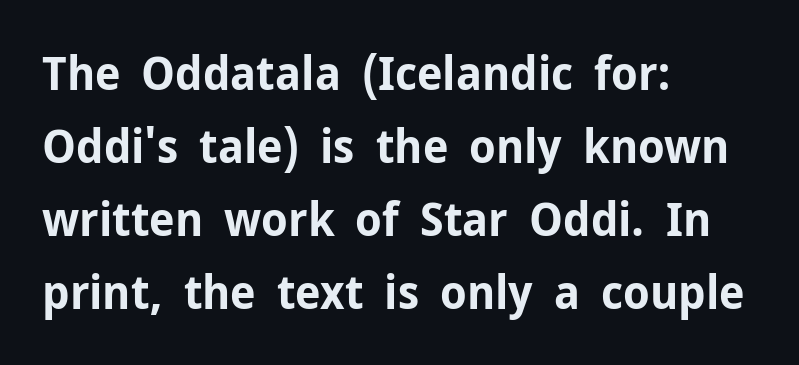
Q: Is the text bold? A: Yes.
Q: Is the text italic (slanted)? A: No, it is upright.
Q: Is the typeface a serif or a sans-serif typeface? A: Sans-serif.
Q: Is the text underlined? A: No.
Q: How is the paragraph aligned? A: Left-aligned.
Q: Is the spacing between letters normal or unusually wide? A: Normal.
Q: Is the spacing between lines tight, normal or loose? A: Normal.
Q: Width (condensed, normal, or wide)? A: Normal.
Q: Stroke contrast? A: Low.
Q: x-height? A: Medium.
Q: Monospaced? A: No.
